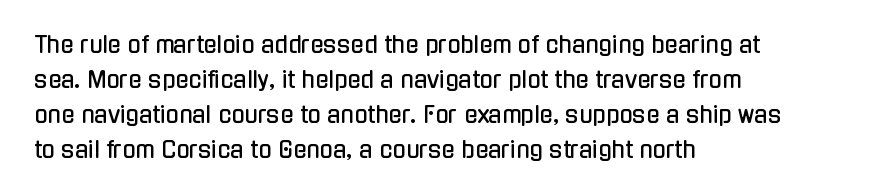
The image shows 22 px text type, upright; set left-aligned, normal line spacing (1.59x), normal letter spacing, not underlined.
